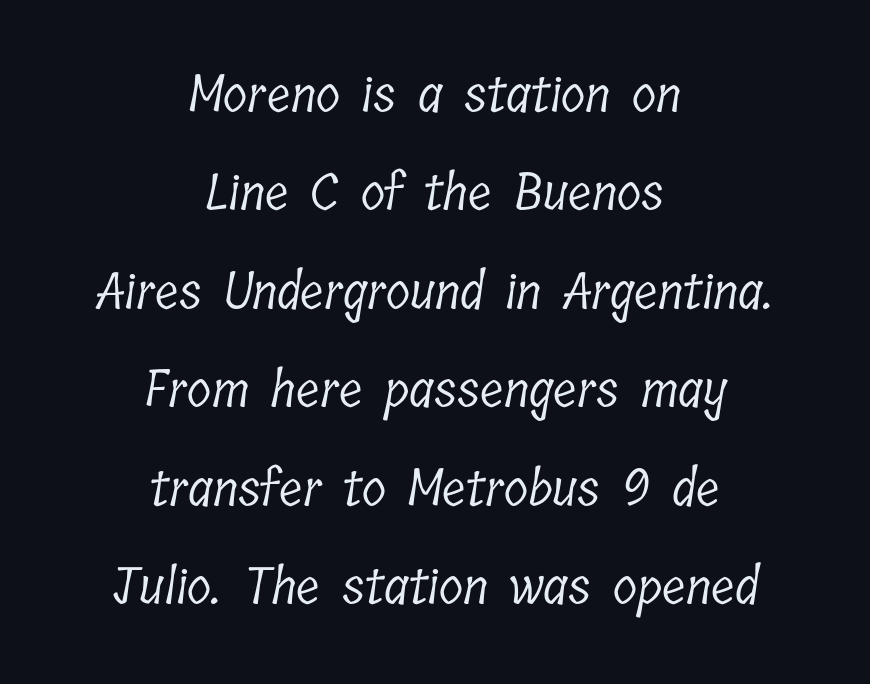
Airy leading. The letterforms sit at book weight or below. These lines keep a tight, regular rhythm from letter to letter. Beneath every word, the page is bare. The passage shown is typed in a proportional face where columns would drift. The type family on display is of the serif kind.
